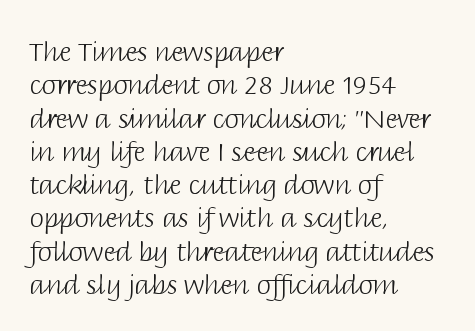
{"italic": "no", "bold": "no", "underline": "no", "align": "left", "line_spacing": "normal", "line_spacing_ratio": 1.28, "letter_spacing": "normal", "letter_spacing_em": 0.0, "glyph_px": 26}
